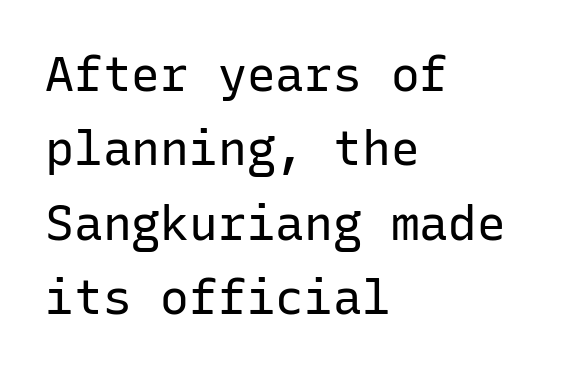
Q: Is the text bold? A: No.
Q: Is the text italic (slanted)? A: No, it is upright.
Q: Is the typeface a serif or a sans-serif typeface? A: Sans-serif.
Q: Is the text underlined? A: No.
Q: How is the paragraph aligned? A: Left-aligned.
Q: Is the spacing between letters normal or unusually wide? A: Normal.
Q: Is the spacing between lines tight, normal or loose? A: Normal.
Q: Width (condensed, normal, or wide)? A: Normal.
Q: Stroke contrast? A: Low.
Q: x-height? A: Medium.
Q: Monospaced? A: Yes.
